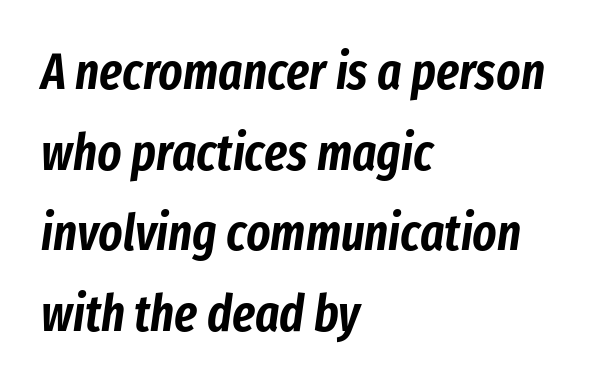
{"italic": "yes", "lean": "right", "slant_degrees": 8, "width": "condensed", "stroke_contrast": "low", "x_height": "medium", "monospaced": "no", "underline": "no", "align": "left", "line_spacing": "normal", "line_spacing_ratio": 1.58, "letter_spacing": "normal", "letter_spacing_em": 0.0, "glyph_px": 51}
